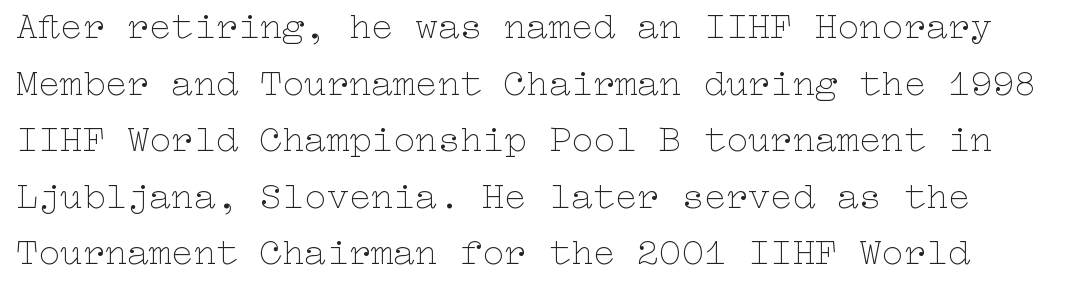
{"italic": "no", "bold": "no", "weight": "thin", "width": "wide", "stroke_contrast": "low", "x_height": "medium", "underline": "no", "line_spacing": "normal", "line_spacing_ratio": 1.53, "letter_spacing": "normal", "letter_spacing_em": 0.0, "glyph_px": 37}
